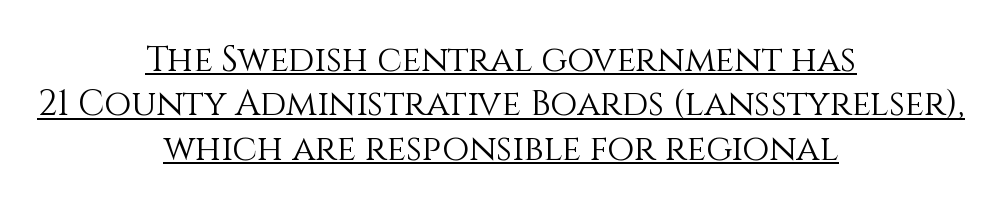
Q: Is the text bold? A: No.
Q: Is the text italic (slanted)? A: No, it is upright.
Q: Is the text underlined? A: Yes.
Q: How is the paragraph aligned? A: Centered.
Q: Is the spacing between letters normal or unusually wide? A: Normal.
Q: Is the spacing between lines tight, normal or loose? A: Normal.
Q: Width (condensed, normal, or wide)? A: Normal.
Q: x-height? A: Large.
Q: Monospaced? A: No.
